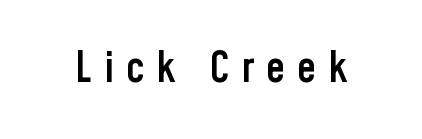
Q: Is the text bold? A: Semi-bold.
Q: Is the text italic (slanted)? A: No, it is upright.
Q: Is the typeface a serif or a sans-serif typeface? A: Sans-serif.
Q: Is the text underlined? A: No.
Q: Is the spacing between letters normal or unusually wide? A: Unusually wide.
Q: Width (condensed, normal, or wide)? A: Condensed.
Q: Stroke contrast? A: Low.
Q: x-height? A: Medium.
Q: Monospaced? A: No.
